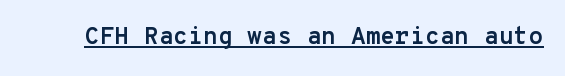
{"italic": "no", "bold": "yes", "underline": "yes", "letter_spacing": "normal", "letter_spacing_em": 0.0, "glyph_px": 24}
